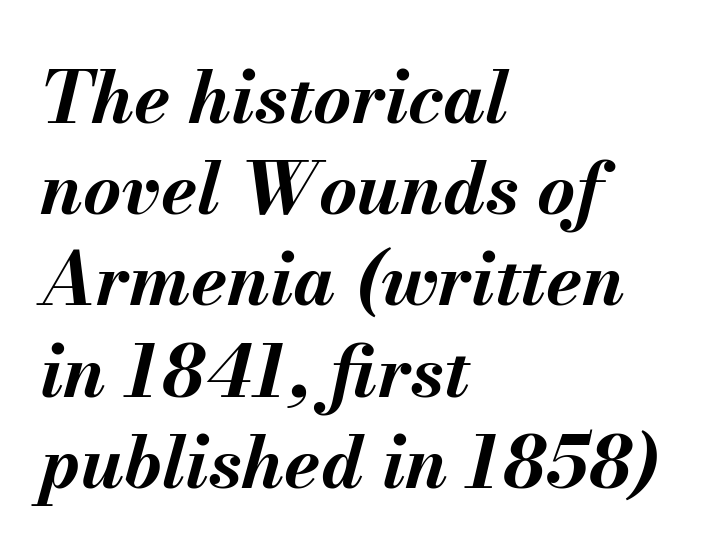
{"italic": "yes", "lean": "right", "slant_degrees": 13, "bold": "yes", "weight": "bold", "width": "normal", "stroke_contrast": "medium", "x_height": "small", "monospaced": "no", "underline": "no", "align": "left", "line_spacing": "normal", "line_spacing_ratio": 1.25, "letter_spacing": "normal", "letter_spacing_em": 0.0, "glyph_px": 73}
